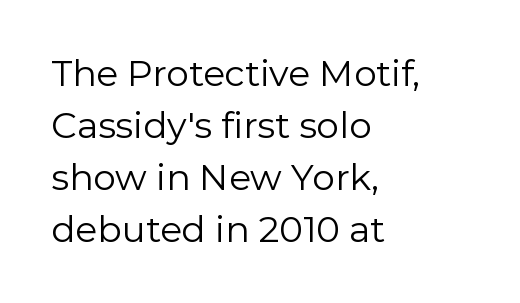
The image shows 36 px regular-weight sans-serif type, upright; set left-aligned, normal line spacing (1.44x), normal letter spacing, not underlined; low stroke contrast and a medium x-height.
